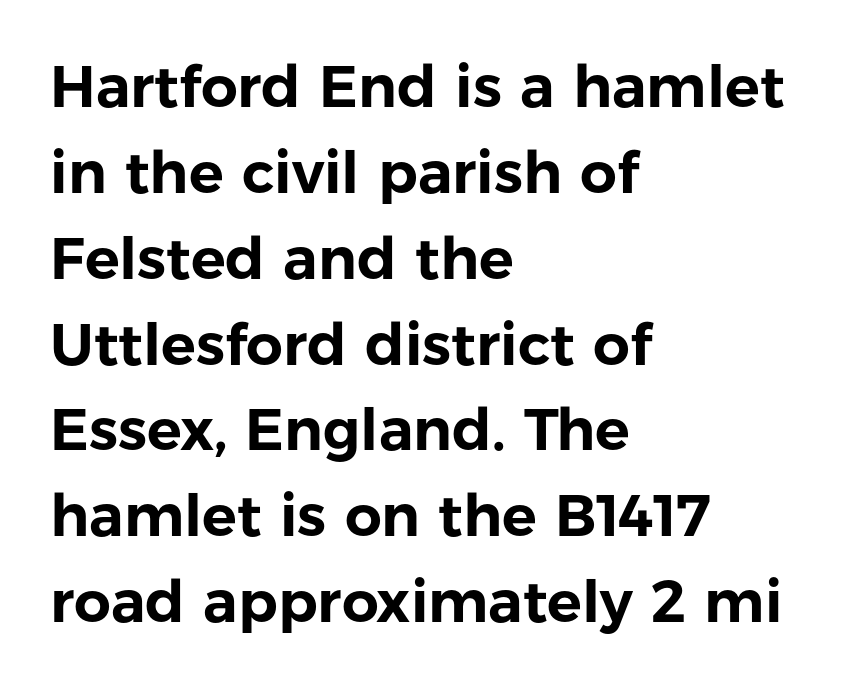
{"serif": "no", "italic": "no", "width": "normal", "stroke_contrast": "low", "x_height": "medium", "monospaced": "no", "underline": "no", "align": "left", "line_spacing": "normal", "line_spacing_ratio": 1.48, "letter_spacing": "normal", "letter_spacing_em": 0.0, "glyph_px": 58}
